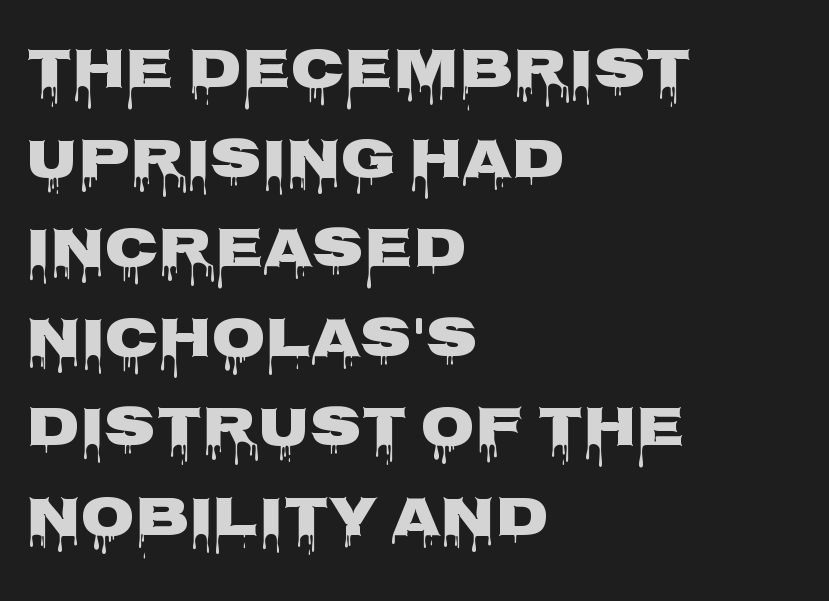
Italic: no, the glyphs are upright roman. Check under the words: just untouched page. Each word holds together tightly as a unit, with standard inter-letter gaps. Horizontal alignment here is leftward, the default for most running prose.
